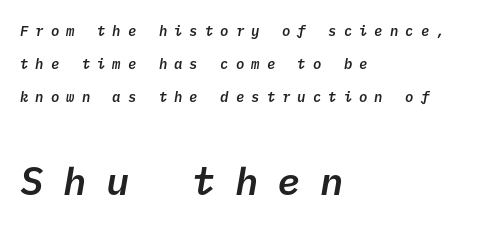
Q: Is the text bold? A: Semi-bold.
Q: Is the typeface a serif or a sans-serif typeface? A: Sans-serif.
Q: Is the text underlined? A: No.
Q: How is the paragraph aligned? A: Left-aligned.
Q: Is the spacing between letters normal or unusually wide? A: Unusually wide.
Q: Is the spacing between lines tight, normal or loose? A: Loose.
Q: Which block of text is set in a larger size, the first (top) or the second (bottom)? A: The second (bottom) one.
Q: Width (condensed, normal, or wide)? A: Normal.
Q: Stroke contrast? A: Low.
Q: x-height? A: Medium.
